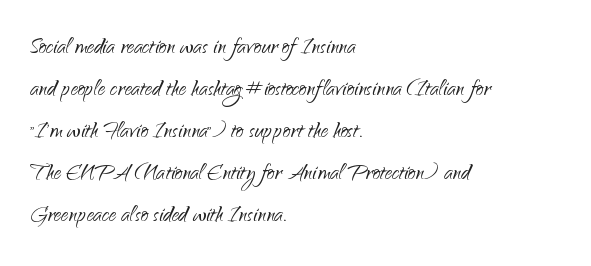
Q: Is the text bold? A: No.
Q: Is the text italic (slanted)? A: Yes.
Q: Is the typeface a serif or a sans-serif typeface? A: Sans-serif.
Q: Is the text underlined? A: No.
Q: How is the paragraph aligned? A: Left-aligned.
Q: Is the spacing between letters normal or unusually wide? A: Normal.
Q: Is the spacing between lines tight, normal or loose? A: Normal.
Q: Width (condensed, normal, or wide)? A: Normal.
Q: Stroke contrast? A: Low.
Q: x-height? A: Small.
Q: Monospaced? A: No.
